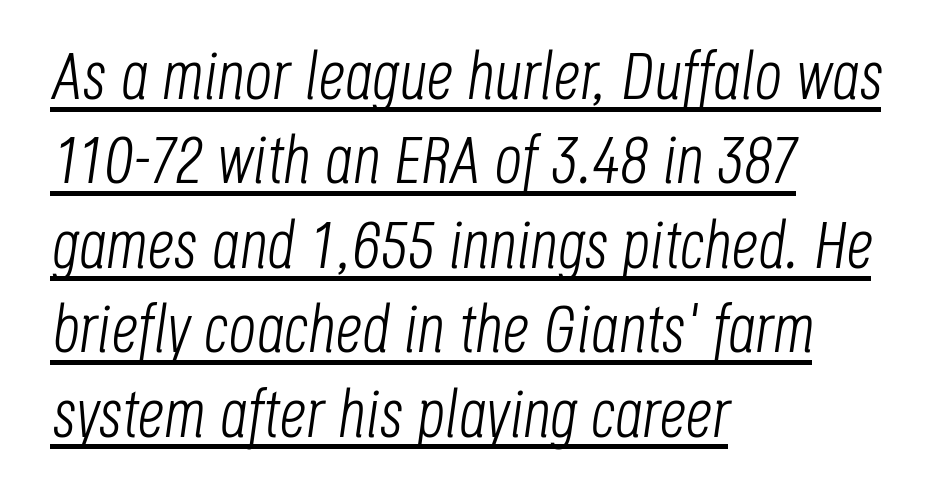
Q: Is the text bold? A: No.
Q: Is the text italic (slanted)? A: Yes, it leans right by about 8 degrees.
Q: Is the text underlined? A: Yes.
Q: How is the paragraph aligned? A: Left-aligned.
Q: Is the spacing between letters normal or unusually wide? A: Normal.
Q: Is the spacing between lines tight, normal or loose? A: Normal.
Q: Width (condensed, normal, or wide)? A: Condensed.
Q: Stroke contrast? A: Low.
Q: x-height? A: Large.
Q: Monospaced? A: No.
